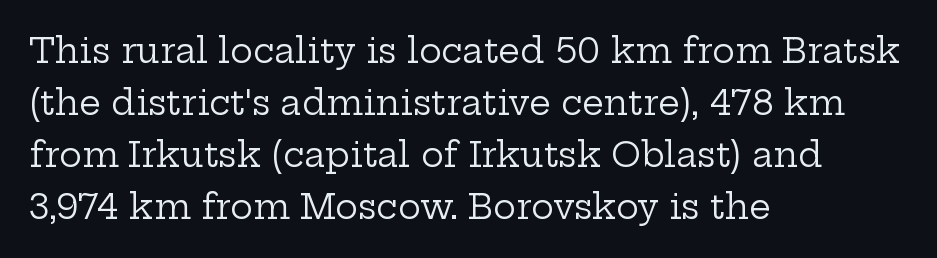
The typeface has the unassuming heft of standard copy or less. The rendering uses natural spacing where letterforms have individual widths. Typographically, this falls in the serif category. The axis of the letterforms is exactly vertical.
